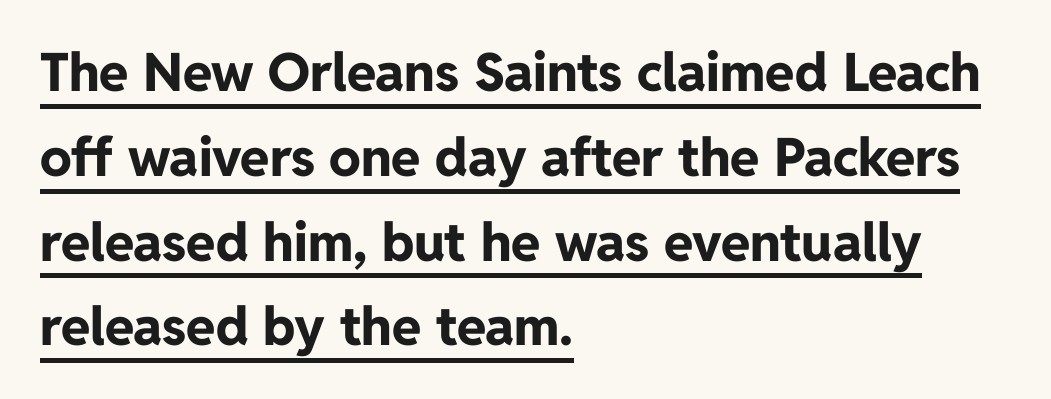
The image shows 53 px bold sans-serif type, upright; set left-aligned, normal line spacing (1.6x), normal letter spacing, underlined; low stroke contrast and a medium x-height.
